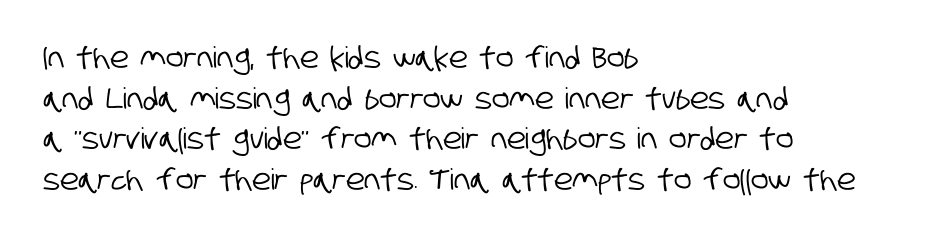
Bare-footed words on every line. Does the type have serifs? No, each stem ends abruptly. This sample has the flowing, uneven cadence of proportional lettering. This block has exactly the height ordinary leading produces. The type is set solid horizontally, with unmodified tracking.
